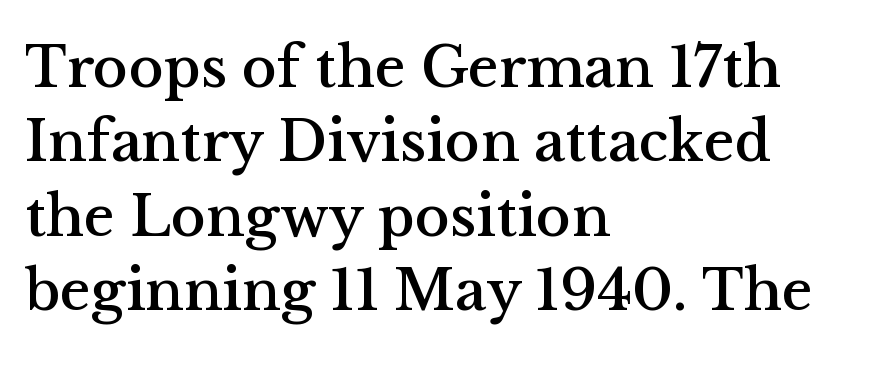
Q: Is the text italic (slanted)? A: No, it is upright.
Q: Is the typeface a serif or a sans-serif typeface? A: Serif.
Q: Is the text underlined? A: No.
Q: How is the paragraph aligned? A: Left-aligned.
Q: Is the spacing between letters normal or unusually wide? A: Normal.
Q: Is the spacing between lines tight, normal or loose? A: Normal.
Q: Width (condensed, normal, or wide)? A: Normal.
Q: Stroke contrast? A: Medium.
Q: x-height? A: Medium.
Q: Monospaced? A: No.
